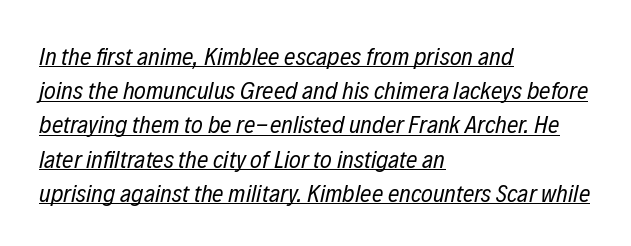
Q: Is the text bold? A: No.
Q: Is the text italic (slanted)? A: Yes, it leans right by about 12 degrees.
Q: Is the text underlined? A: Yes.
Q: How is the paragraph aligned? A: Left-aligned.
Q: Is the spacing between letters normal or unusually wide? A: Normal.
Q: Is the spacing between lines tight, normal or loose? A: Normal.
